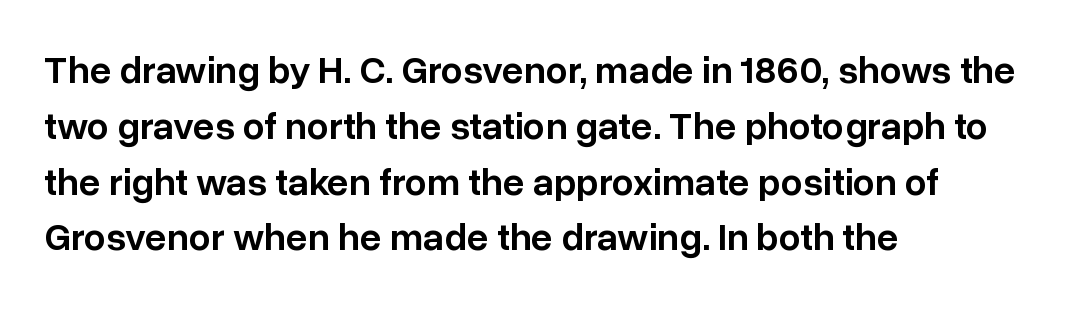
Q: Is the text bold? A: Semi-bold.
Q: Is the text italic (slanted)? A: No, it is upright.
Q: Is the typeface a serif or a sans-serif typeface? A: Sans-serif.
Q: Is the text underlined? A: No.
Q: How is the paragraph aligned? A: Left-aligned.
Q: Is the spacing between letters normal or unusually wide? A: Normal.
Q: Is the spacing between lines tight, normal or loose? A: Normal.
Q: Width (condensed, normal, or wide)? A: Normal.
Q: Stroke contrast? A: Low.
Q: x-height? A: Medium.
Q: Monospaced? A: No.
